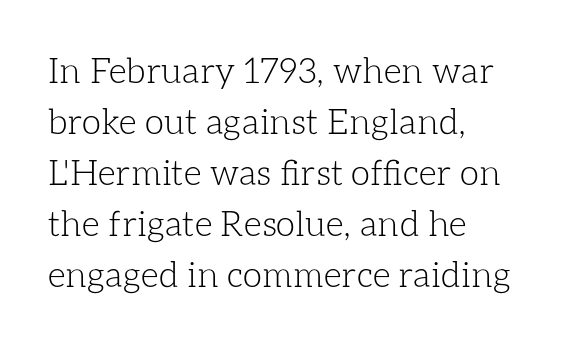
The image shows 35 px light type, upright; set left-aligned, normal line spacing (1.46x), normal letter spacing, not underlined; low stroke contrast and a medium x-height.
